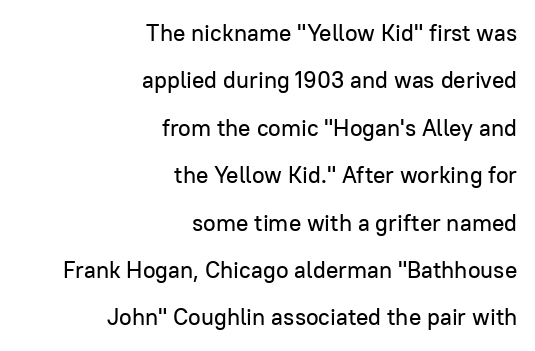
Q: Is the text italic (slanted)? A: No, it is upright.
Q: Is the text underlined? A: No.
Q: How is the paragraph aligned? A: Right-aligned.
Q: Is the spacing between letters normal or unusually wide? A: Normal.
Q: Is the spacing between lines tight, normal or loose? A: Loose.
